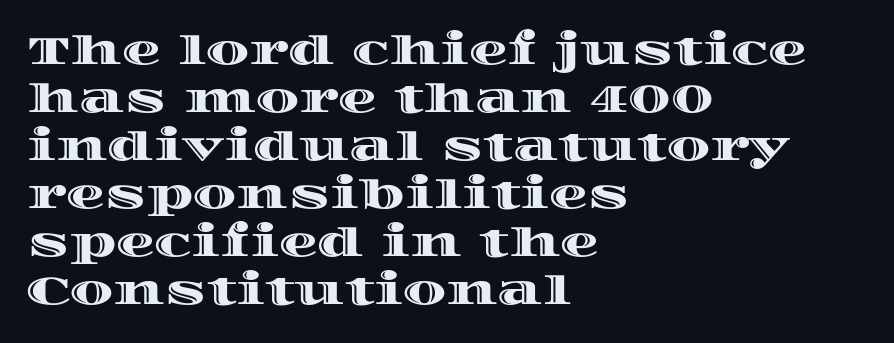
The image shows 39 px wide type, upright; set left-aligned, line spacing 1.23x, normal letter spacing, not underlined; a large x-height.
